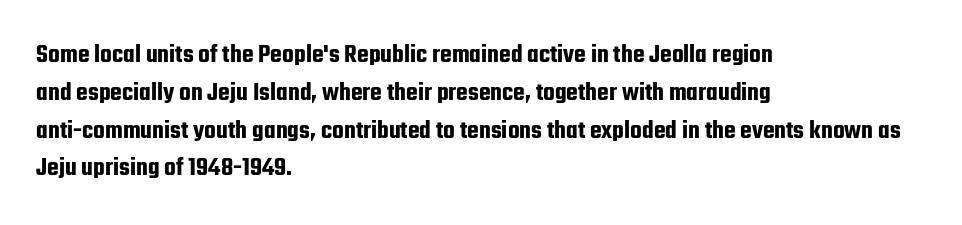
{"italic": "no", "underline": "no", "align": "left", "line_spacing": "normal", "line_spacing_ratio": 1.4, "letter_spacing": "normal", "letter_spacing_em": 0.0, "glyph_px": 27}
